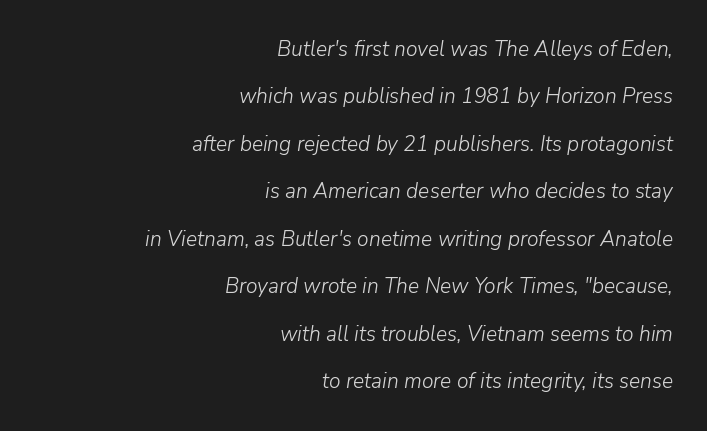
The image shows 21 px text type, italic (leaning right); set right-aligned, loose line spacing (2.26x), normal letter spacing, not underlined.
